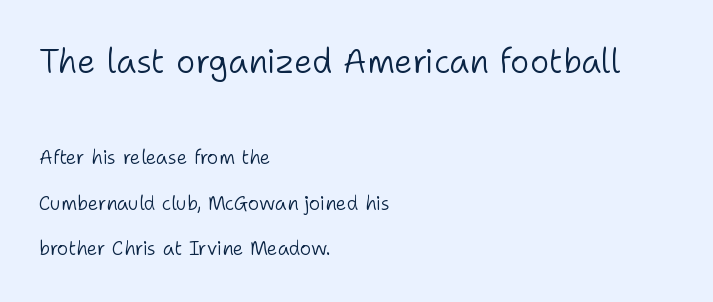
{"serif": "no", "italic": "no", "bold": "no", "weight": "light", "width": "normal", "stroke_contrast": "low", "x_height": "medium", "monospaced": "no", "underline": "no", "align": "left", "line_spacing": "loose", "line_spacing_ratio": 2.39, "letter_spacing": "normal", "letter_spacing_em": 0.0, "larger_block": "first", "size_ratio": 1.74, "glyph_px": 33}
